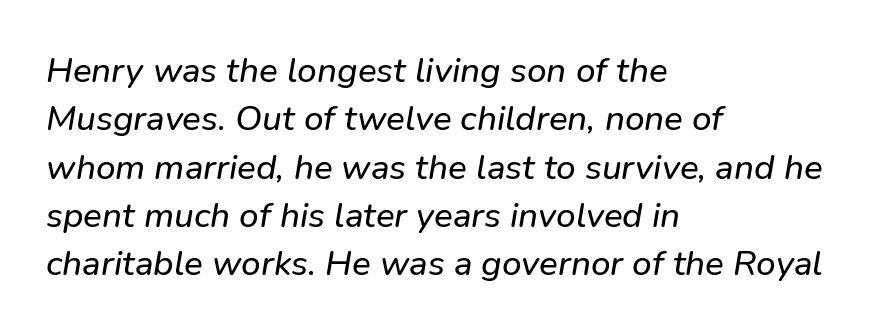
Look at the tracking — it's just the regular setting, nothing added. Beneath every word, the page is bare. These lines are rendered in a variable-pitch font. A classic flush-left, rag-right setting is used for this passage. Reading down the column, the eye jumps a familiar distance to each next line.
